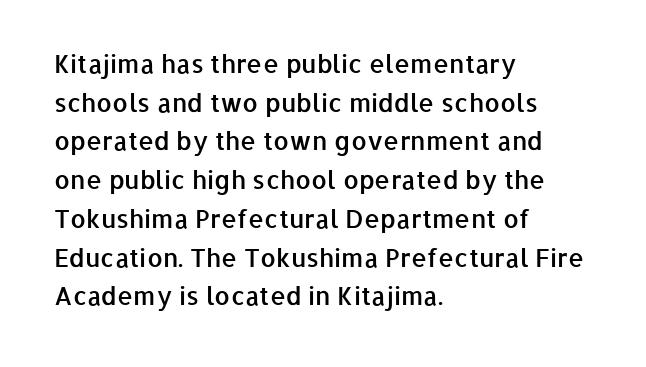
Quick note: underline off. The passage is arranged the way most books set body copy — flush left. Quick note: interline space is typical. Posture: vertical. The letters sit at their default tracking, neither squeezed nor spread.
